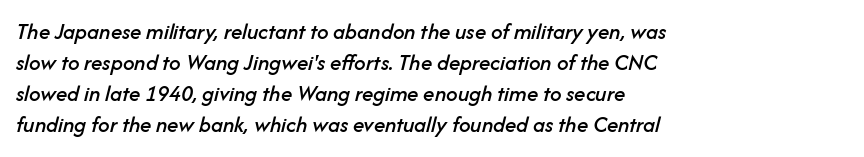
{"italic": "yes", "lean": "right", "slant_degrees": 14, "underline": "no", "align": "left", "line_spacing": "normal", "line_spacing_ratio": 1.35, "letter_spacing": "normal", "letter_spacing_em": 0.0, "glyph_px": 23}
